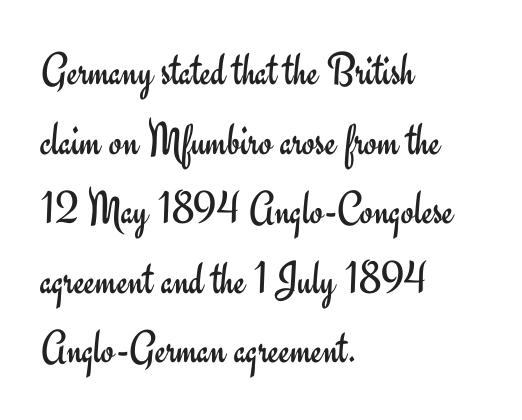
This is sans-serif lettering, the kind often seen on screens and signage. Here the designer chose a conventional face with non-uniform glyph widths. The strip under each line holds only bare page.
